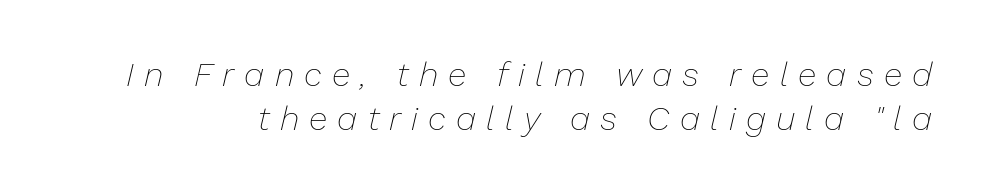
{"italic": "yes", "lean": "right", "slant_degrees": 13, "bold": "no", "weight": "thin", "width": "normal", "stroke_contrast": "low", "x_height": "medium", "monospaced": "no", "underline": "no", "line_spacing": "normal", "line_spacing_ratio": 1.3, "letter_spacing": "wide", "letter_spacing_em": 0.3, "glyph_px": 34}
